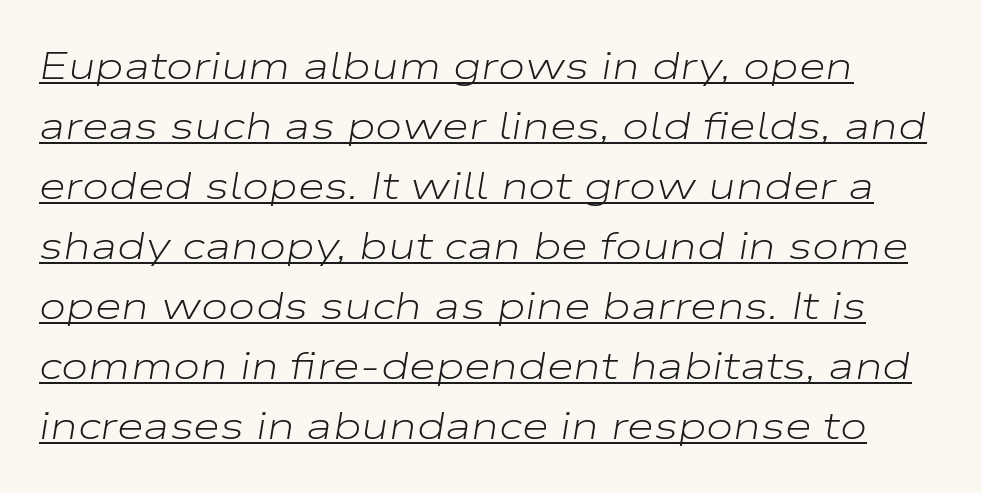
The image shows 39 px light, wide type, italic (leaning right); set normal line spacing (1.54x), normal letter spacing, underlined; low stroke contrast and a medium x-height.
